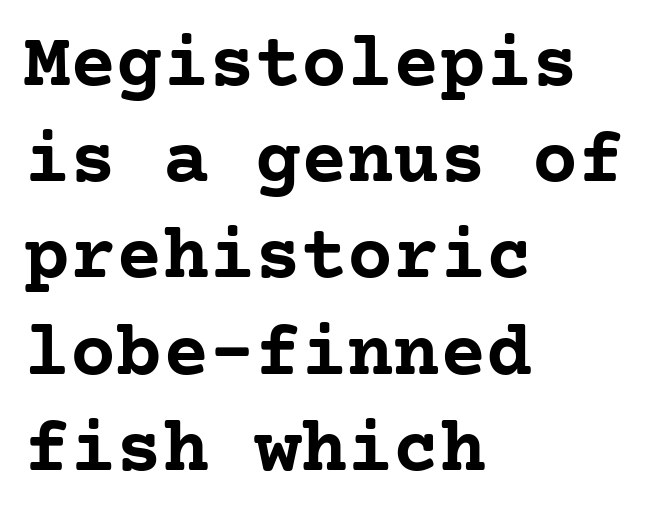
{"serif": "yes", "italic": "no", "bold": "yes", "weight": "semibold", "width": "normal", "stroke_contrast": "low", "x_height": "medium", "underline": "no", "align": "left", "line_spacing": "normal", "line_spacing_ratio": 1.25, "letter_spacing": "normal", "letter_spacing_em": 0.0, "glyph_px": 77}
